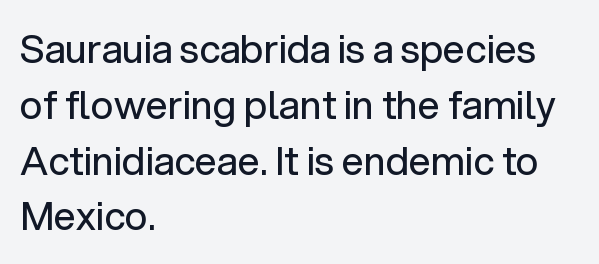
Q: Is the text bold? A: No.
Q: Is the text italic (slanted)? A: No, it is upright.
Q: Is the typeface a serif or a sans-serif typeface? A: Sans-serif.
Q: Is the text underlined? A: No.
Q: How is the paragraph aligned? A: Left-aligned.
Q: Is the spacing between letters normal or unusually wide? A: Normal.
Q: Is the spacing between lines tight, normal or loose? A: Normal.
Q: Width (condensed, normal, or wide)? A: Normal.
Q: Stroke contrast? A: Low.
Q: x-height? A: Medium.
Q: Monospaced? A: No.
